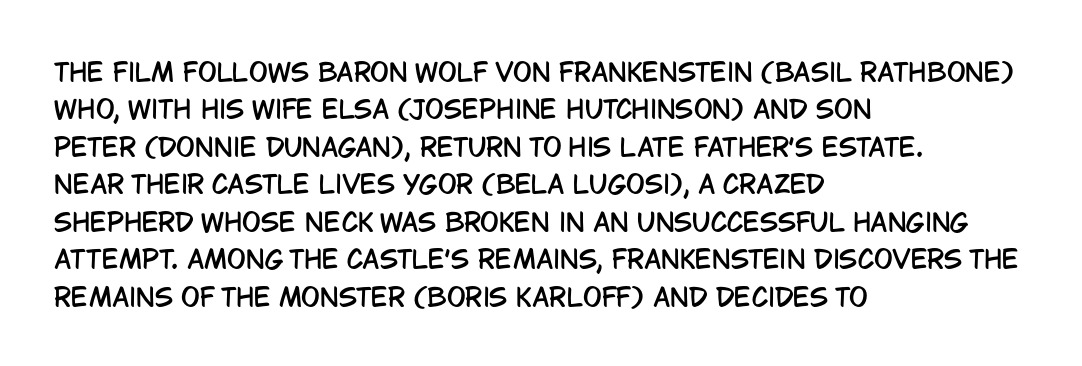
{"italic": "no", "underline": "no", "align": "left", "line_spacing": "normal", "line_spacing_ratio": 1.5, "letter_spacing": "normal", "letter_spacing_em": 0.0, "glyph_px": 25}
